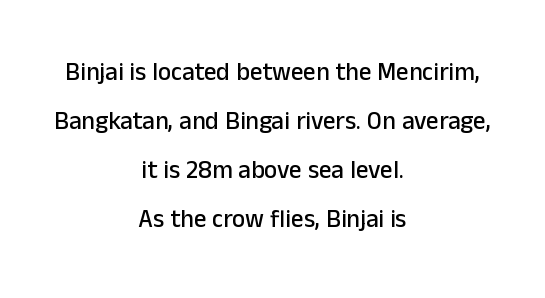
Here the glyphs are tracked normally, forming tight word shapes. The block of text is sparse from top to bottom, with ample space between rows. The type sits square on the baseline with zero lean. Every row of glyphs is offset so its center matches the block's center. Letters rest on an invisible, unmarked baseline.
